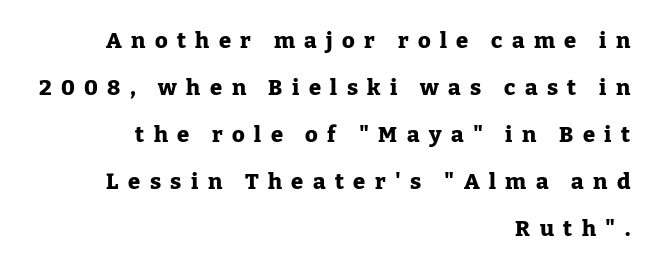
The image shows 22 px bold type, upright; set right-aligned, loose line spacing (2.14x), unusually wide letter spacing (+0.43 em), not underlined.
